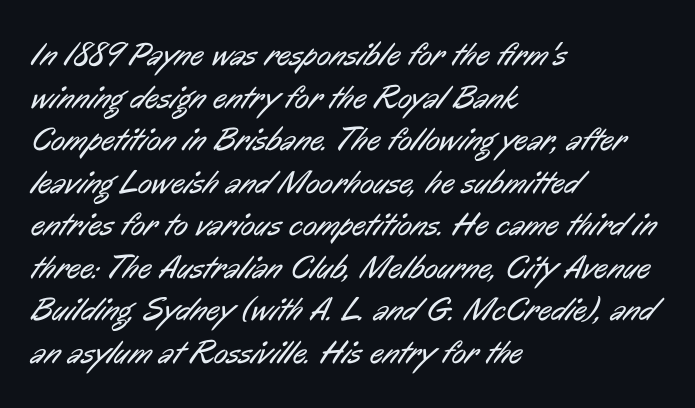
{"serif": "no", "bold": "no", "weight": "regular", "width": "condensed", "stroke_contrast": "low", "x_height": "medium", "monospaced": "no", "underline": "no", "align": "left", "line_spacing": "normal", "line_spacing_ratio": 1.29, "letter_spacing": "normal", "letter_spacing_em": 0.0, "glyph_px": 33}
